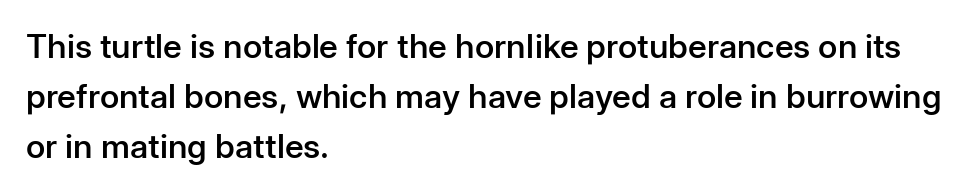
{"serif": "no", "italic": "no", "bold": "semi", "weight": "semibold", "width": "normal", "stroke_contrast": "low", "x_height": "medium", "monospaced": "no", "underline": "no", "align": "left", "line_spacing": "normal", "line_spacing_ratio": 1.51, "letter_spacing": "normal", "letter_spacing_em": 0.0, "glyph_px": 33}
